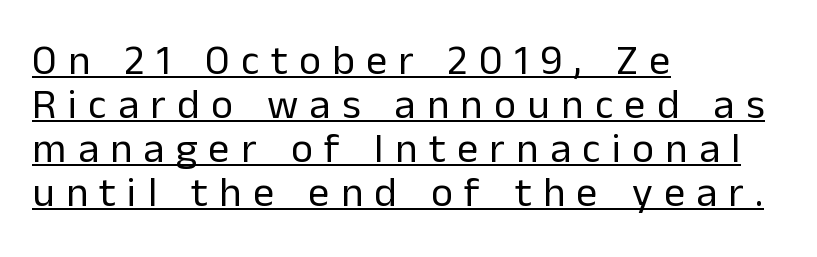
Q: Is the text bold? A: No.
Q: Is the text italic (slanted)? A: No, it is upright.
Q: Is the typeface a serif or a sans-serif typeface? A: Sans-serif.
Q: Is the text underlined? A: Yes.
Q: How is the paragraph aligned? A: Left-aligned.
Q: Is the spacing between letters normal or unusually wide? A: Unusually wide.
Q: Is the spacing between lines tight, normal or loose? A: Tight.
Q: Width (condensed, normal, or wide)? A: Normal.
Q: Stroke contrast? A: Low.
Q: x-height? A: Medium.
Q: Monospaced? A: No.
